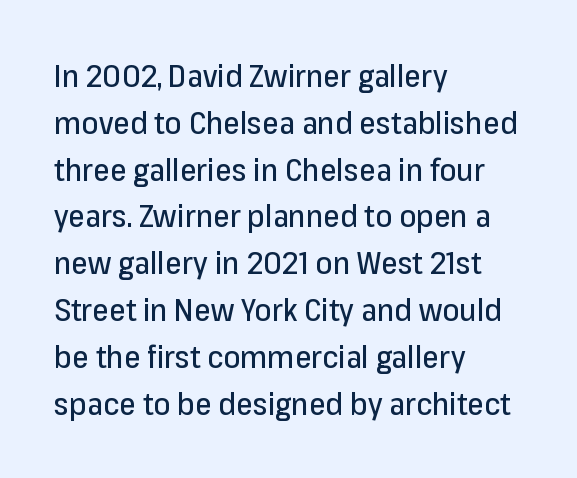
This sample uses a sans-serif face. Caption: multi-line text, flush left, ragged right. The rendering uses natural spacing where letterforms have individual widths. Standard letterfit; no display-style spreading of the glyphs.
